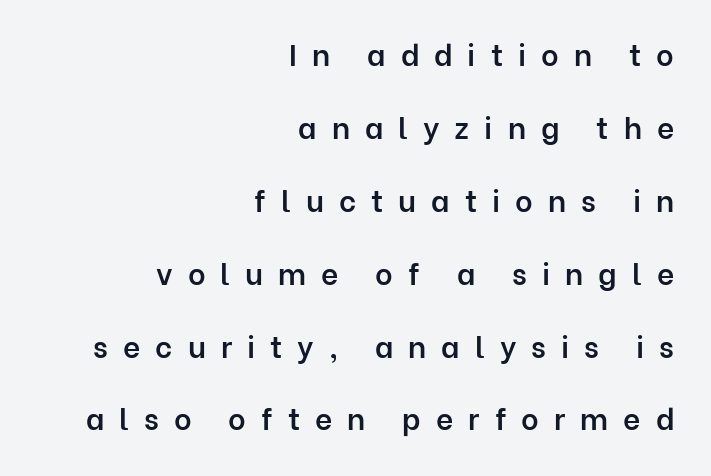
No word sits above an underline. Compared with typical body copy, the letter spacing here is much looser. Posture: straight, roman, zero tilt. Compared with a flush-left layout, this one pins lines to the opposite, right side.
